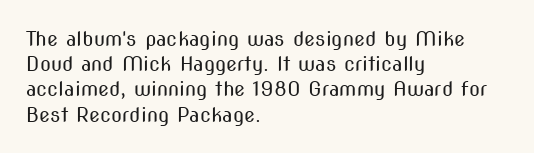
{"italic": "no", "bold": "no", "underline": "no", "align": "left", "line_spacing": "normal", "line_spacing_ratio": 1.26, "letter_spacing": "normal", "letter_spacing_em": 0.0, "glyph_px": 20}
